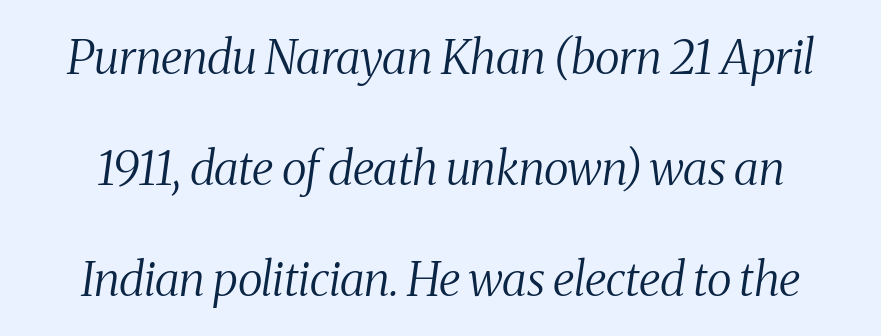
Q: Is the text bold? A: No.
Q: Is the text italic (slanted)? A: Yes, it leans right by about 8 degrees.
Q: Is the typeface a serif or a sans-serif typeface? A: Serif.
Q: Is the text underlined? A: No.
Q: Is the spacing between letters normal or unusually wide? A: Normal.
Q: Is the spacing between lines tight, normal or loose? A: Loose.
Q: Width (condensed, normal, or wide)? A: Condensed.
Q: Stroke contrast? A: Medium.
Q: x-height? A: Medium.
Q: Monospaced? A: No.
